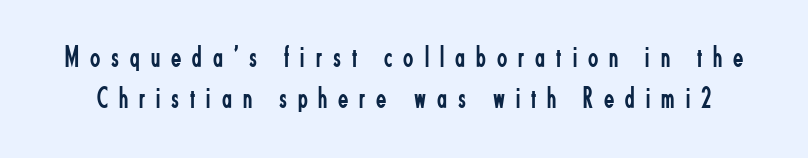
{"serif": "no", "italic": "no", "bold": "no", "weight": "regular", "width": "condensed", "stroke_contrast": "low", "x_height": "small", "monospaced": "no", "underline": "no", "line_spacing": "normal", "line_spacing_ratio": 1.37, "letter_spacing": "wide", "letter_spacing_em": 0.37, "glyph_px": 30}
